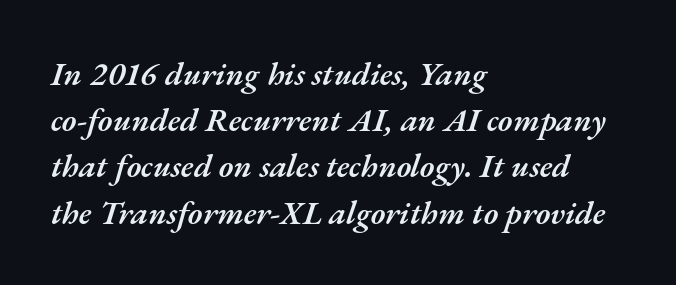
Q: Is the text bold? A: Semi-bold.
Q: Is the text italic (slanted)? A: Yes, it leans right by about 17 degrees.
Q: Is the text underlined? A: No.
Q: How is the paragraph aligned? A: Left-aligned.
Q: Is the spacing between letters normal or unusually wide? A: Normal.
Q: Is the spacing between lines tight, normal or loose? A: Normal.
Q: Width (condensed, normal, or wide)? A: Normal.
Q: Stroke contrast? A: Medium.
Q: x-height? A: Small.
Q: Monospaced? A: No.
